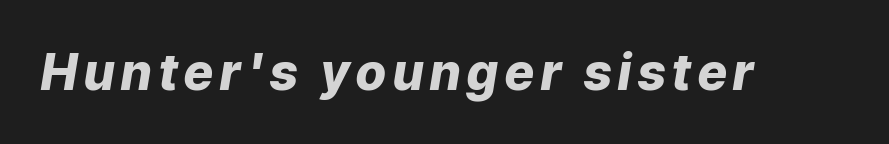
The image shows 50 px heavy type, italic (leaning right); set not underlined; low stroke contrast and a medium x-height.
